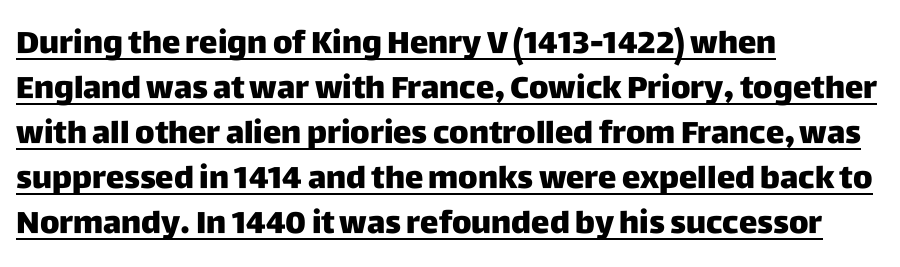
{"serif": "no", "italic": "no", "bold": "yes", "weight": "heavy", "width": "normal", "stroke_contrast": "low", "x_height": "large", "monospaced": "no", "underline": "yes", "align": "left", "line_spacing": "normal", "line_spacing_ratio": 1.45, "letter_spacing": "normal", "letter_spacing_em": 0.0, "glyph_px": 31}
